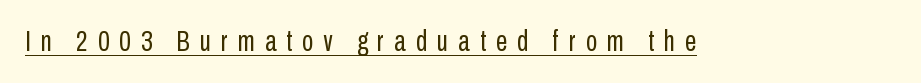
{"serif": "no", "italic": "no", "bold": "no", "weight": "regular", "width": "condensed", "stroke_contrast": "low", "x_height": "medium", "monospaced": "no", "underline": "yes", "letter_spacing": "wide", "letter_spacing_em": 0.35, "glyph_px": 29}
